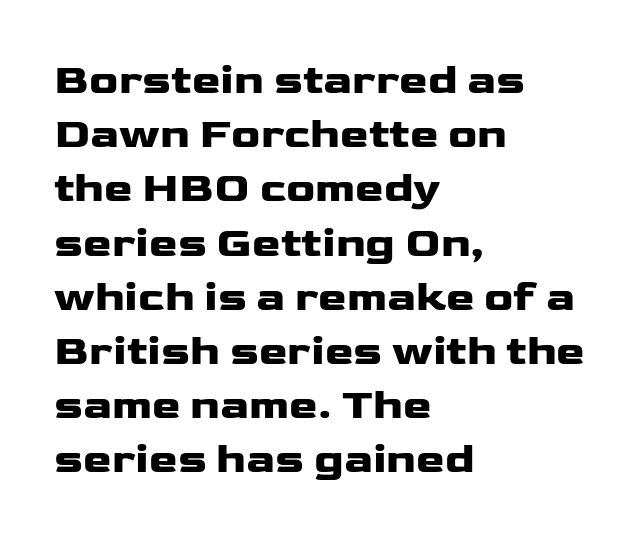
The image shows 43 px heavy, wide sans-serif type, upright; set left-aligned, normal line spacing (1.26x), normal letter spacing, not underlined; low stroke contrast and a medium x-height.
